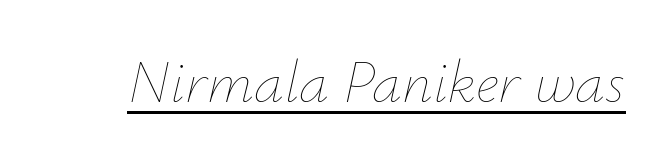
{"italic": "yes", "lean": "right", "slant_degrees": 12, "bold": "no", "weight": "thin", "width": "normal", "stroke_contrast": "low", "x_height": "small", "monospaced": "no", "underline": "yes", "letter_spacing": "normal", "letter_spacing_em": 0.0, "glyph_px": 60}
